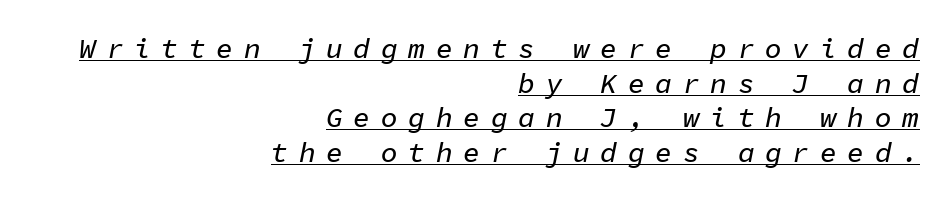
Think of a typewriter: that constant character pitch is what you see here. Right-aligned paragraph, ragged on the left. The typography opts for an oblique posture over an upright one. Has an underline been added? It has. These lines have a slow, spaced-out rhythm from letter to letter.
